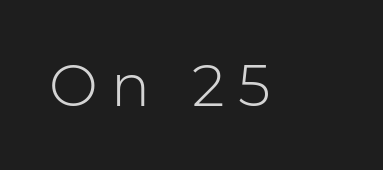
Q: Is the text bold? A: No.
Q: Is the text italic (slanted)? A: No, it is upright.
Q: Is the typeface a serif or a sans-serif typeface? A: Sans-serif.
Q: Is the text underlined? A: No.
Q: Is the spacing between letters normal or unusually wide? A: Unusually wide.
Q: Width (condensed, normal, or wide)? A: Normal.
Q: Stroke contrast? A: Low.
Q: x-height? A: Medium.
Q: Monospaced? A: No.
